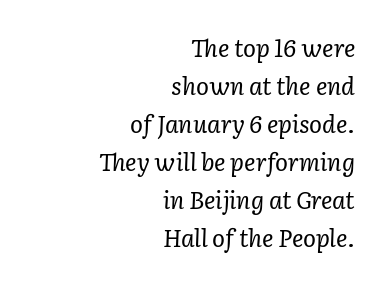
{"italic": "yes", "lean": "right", "slant_degrees": 2, "bold": "no", "underline": "no", "align": "right", "line_spacing": "normal", "line_spacing_ratio": 1.58, "letter_spacing": "normal", "letter_spacing_em": 0.0, "glyph_px": 24}
